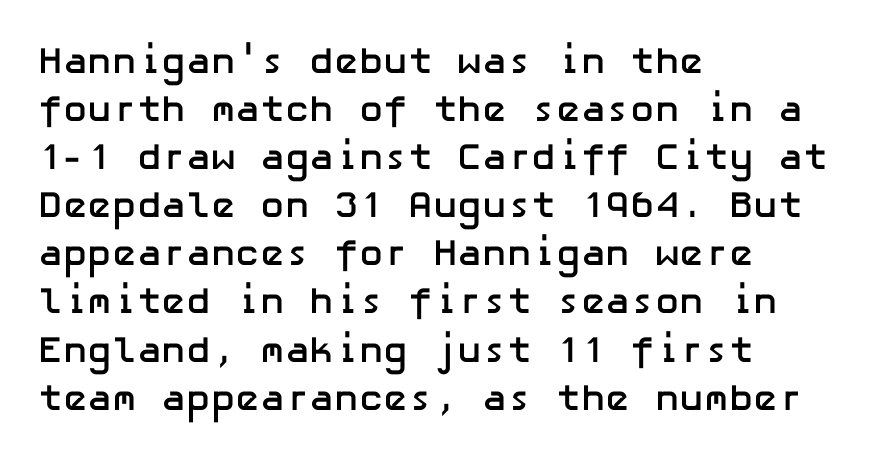
{"serif": "no", "italic": "no", "bold": "yes", "weight": "semibold", "width": "normal", "stroke_contrast": "low", "x_height": "medium", "underline": "no", "align": "left", "line_spacing": "normal", "line_spacing_ratio": 1.3, "letter_spacing": "normal", "letter_spacing_em": 0.0, "glyph_px": 37}
